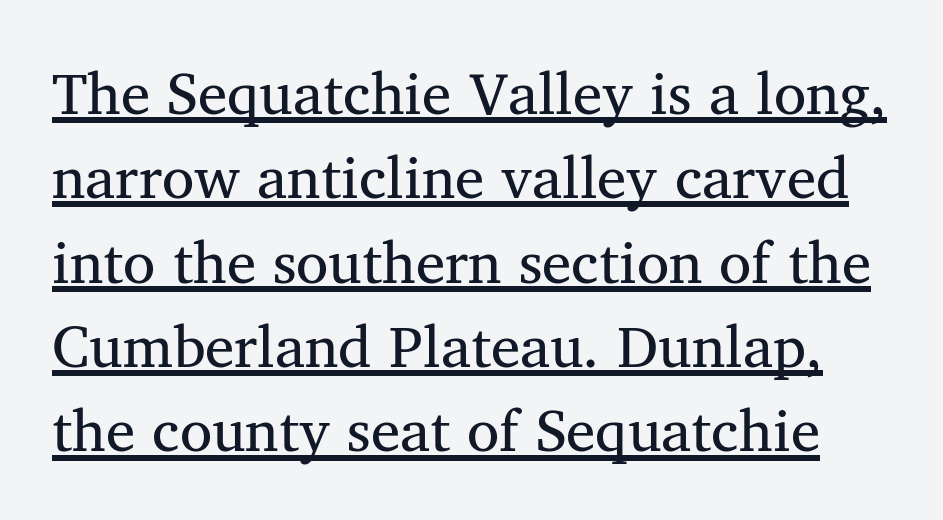
The font sits on the lighter half of the weight spectrum, regular included. This is roman type, the default non-slanted kind. You can tell from the footed stems that serif type was used. Spacing verdict: proportional, widths tailored to each character. Nothing unusual about the tracking: characters are spaced as the font intends.
